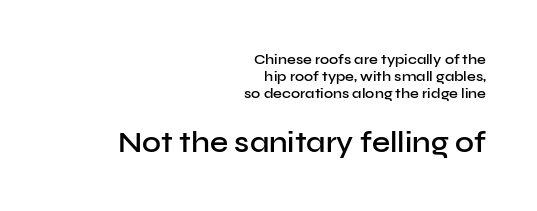
Q: Is the text bold? A: Semi-bold.
Q: Is the text italic (slanted)? A: No, it is upright.
Q: Is the typeface a serif or a sans-serif typeface? A: Sans-serif.
Q: Is the text underlined? A: No.
Q: How is the paragraph aligned? A: Right-aligned.
Q: Is the spacing between letters normal or unusually wide? A: Normal.
Q: Which block of text is set in a larger size, the first (top) or the second (bottom)? A: The second (bottom) one.
Q: Width (condensed, normal, or wide)? A: Normal.
Q: Stroke contrast? A: Low.
Q: x-height? A: Medium.
Q: Monospaced? A: No.
